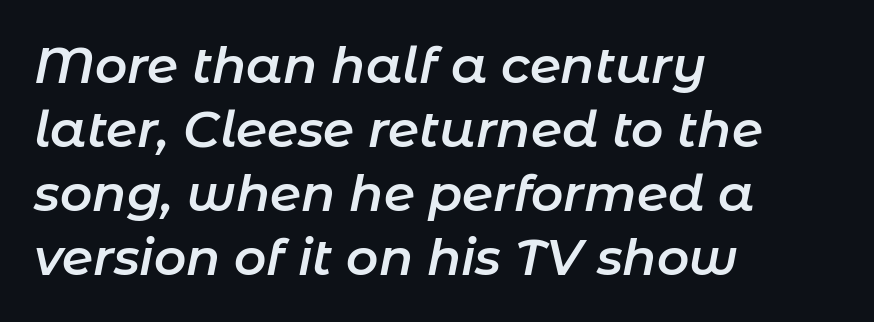
The image shows 50 px semibold type, italic (leaning right); set left-aligned, normal line spacing (1.28x), normal letter spacing, not underlined; low stroke contrast and a medium x-height.
